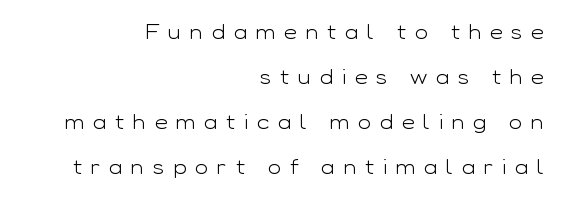
{"italic": "no", "bold": "no", "underline": "no", "align": "right", "line_spacing": "loose", "line_spacing_ratio": 2.25, "letter_spacing": "wide", "letter_spacing_em": 0.44, "glyph_px": 20}
